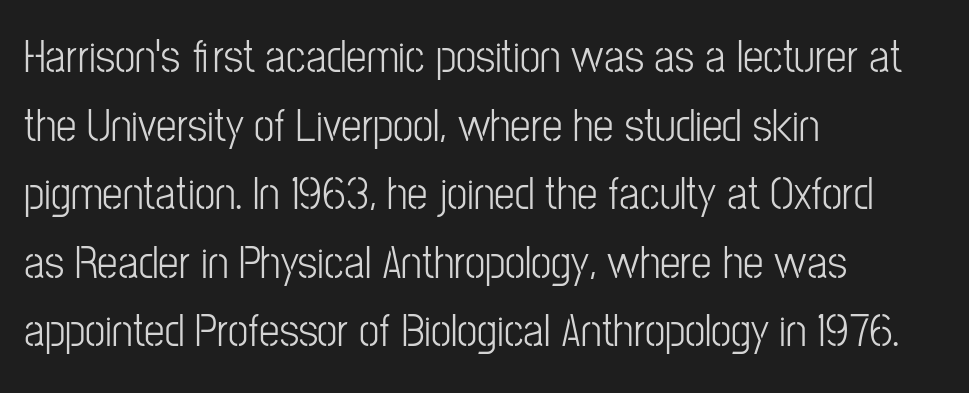
{"serif": "no", "italic": "no", "bold": "no", "weight": "light", "width": "condensed", "stroke_contrast": "low", "x_height": "medium", "monospaced": "no", "underline": "no", "align": "left", "line_spacing": "normal", "line_spacing_ratio": 1.49, "letter_spacing": "normal", "letter_spacing_em": 0.0, "glyph_px": 46}
